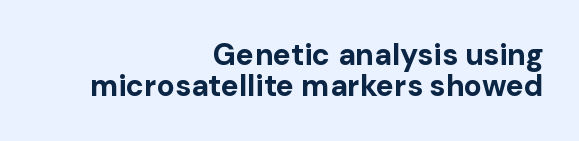
The image shows 30 px bold sans-serif type, upright; set right-aligned, tight line spacing (1.03x), normal letter spacing, not underlined; low stroke contrast and a medium x-height.
